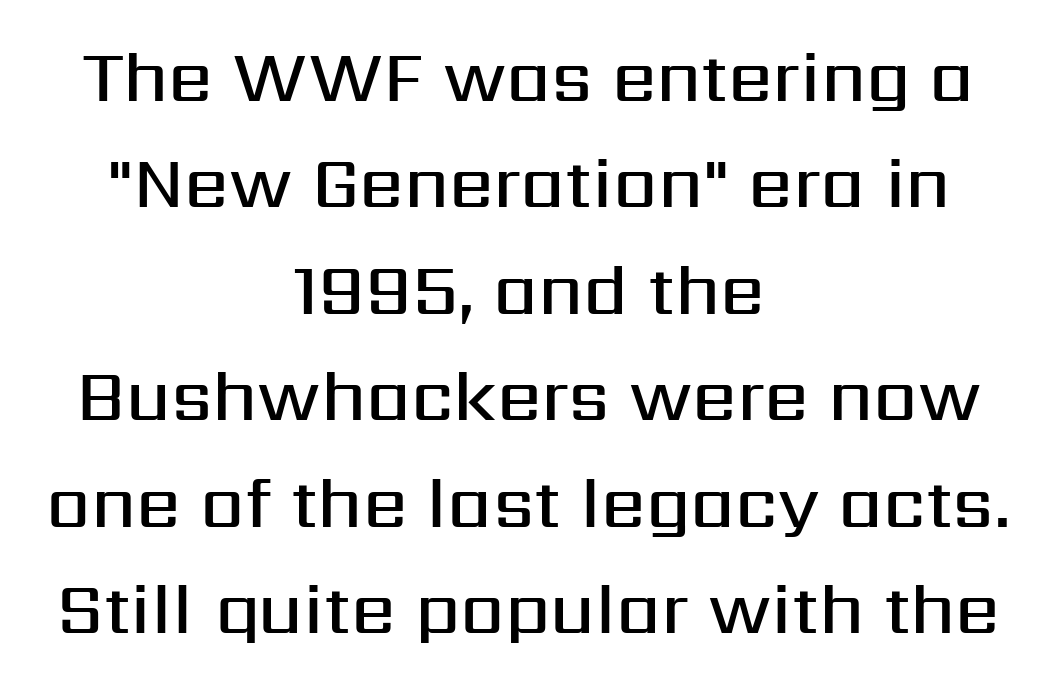
The image shows 71 px semibold sans-serif type, upright; set centered, normal line spacing (1.5x), normal letter spacing, not underlined; medium stroke contrast and a medium x-height.
